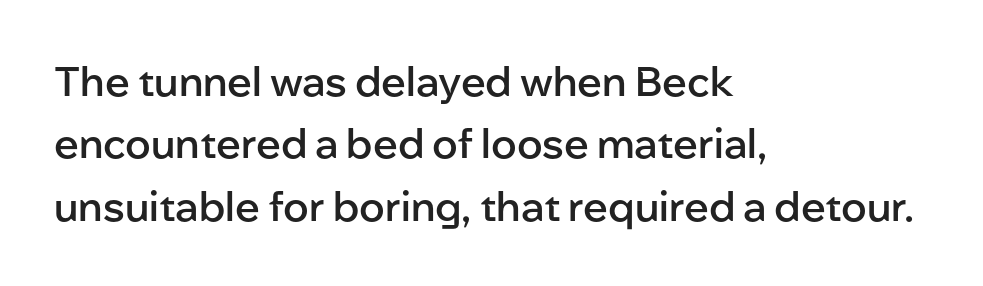
The passage shown is typeset with a sans-serif family. Posture: vertical. Observe the ordinary spacing: letters are neighbours, not strangers. Where is the straight margin? On the left.
